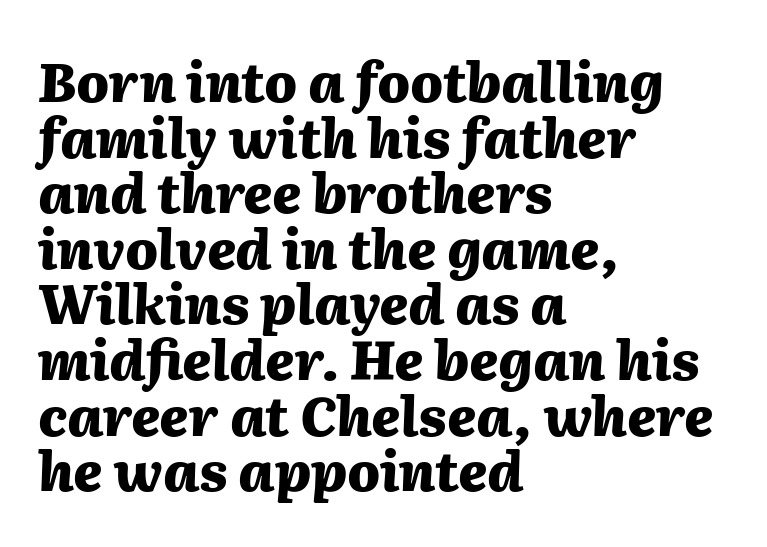
{"italic": "yes", "lean": "right", "slant_degrees": 2, "bold": "yes", "weight": "heavy", "width": "normal", "stroke_contrast": "medium", "x_height": "medium", "monospaced": "no", "underline": "no", "align": "left", "line_spacing": "tight", "line_spacing_ratio": 1.03, "letter_spacing": "normal", "letter_spacing_em": 0.0, "glyph_px": 54}
